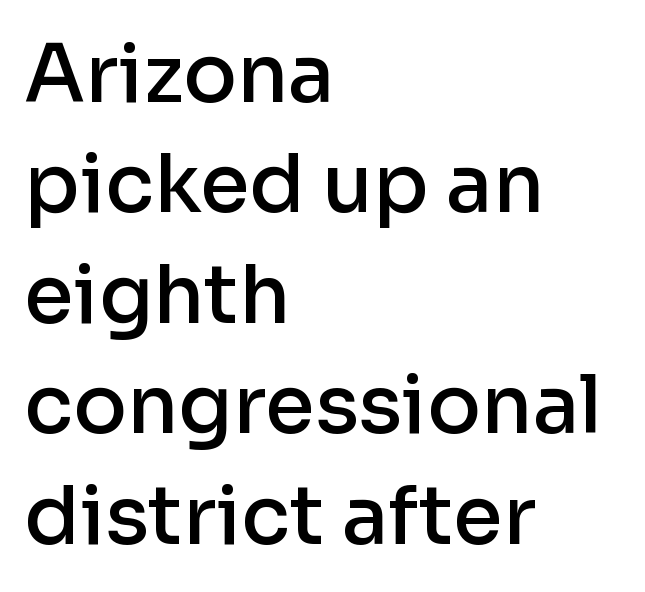
The image shows 80 px semibold sans-serif type, upright; set left-aligned, normal line spacing (1.38x), normal letter spacing, not underlined; low stroke contrast and a medium x-height.
